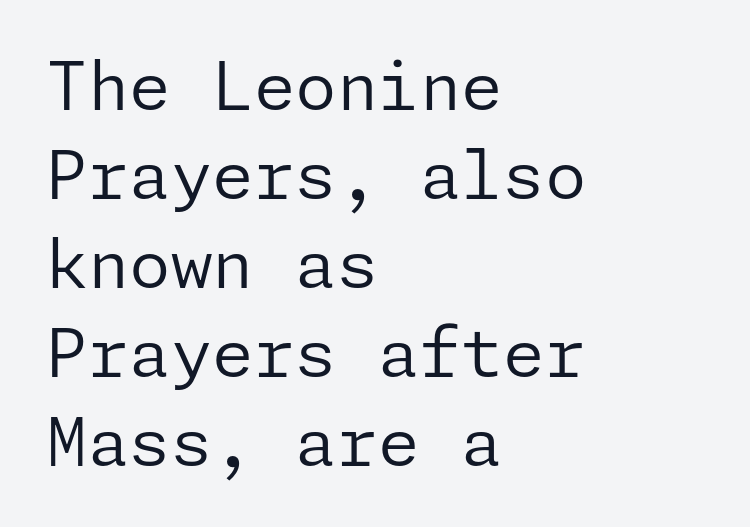
Q: Is the text bold? A: No.
Q: Is the text italic (slanted)? A: No, it is upright.
Q: Is the typeface a serif or a sans-serif typeface? A: Sans-serif.
Q: Is the text underlined? A: No.
Q: How is the paragraph aligned? A: Left-aligned.
Q: Is the spacing between letters normal or unusually wide? A: Normal.
Q: Is the spacing between lines tight, normal or loose? A: Normal.
Q: Width (condensed, normal, or wide)? A: Normal.
Q: Stroke contrast? A: Low.
Q: x-height? A: Medium.
